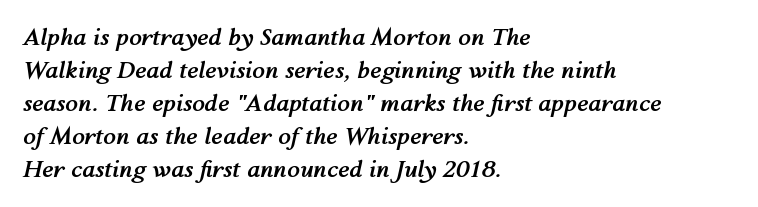
Q: Is the text bold? A: Yes.
Q: Is the text italic (slanted)? A: Yes, it leans right by about 12 degrees.
Q: Is the text underlined? A: No.
Q: How is the paragraph aligned? A: Left-aligned.
Q: Is the spacing between letters normal or unusually wide? A: Normal.
Q: Is the spacing between lines tight, normal or loose? A: Normal.
